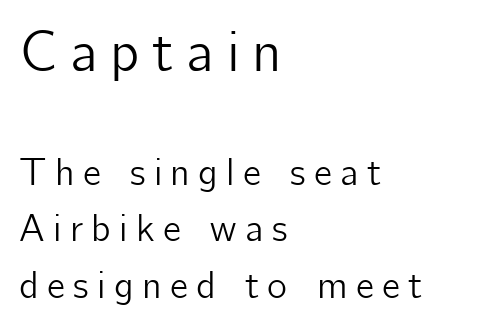
The lines sit at an ordinary, default distance from one another. Layout note: lines flush left. Unmarked baselines from the first word to the last. The composition opens big and finishes small. Is the letter spacing exaggerated? Yes — the characters are pushed far apart.
